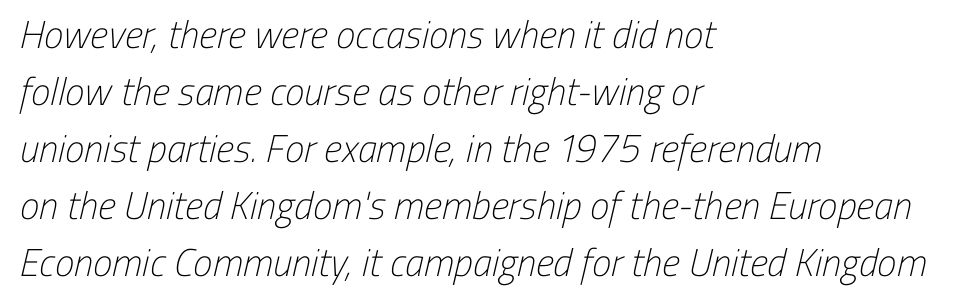
Letters have the restrained weight of plain body copy at most. Where is the straight margin? On the left. Beneath every word, the page is bare. What stands out about the letter spacing? Nothing — it is the standard amount.
